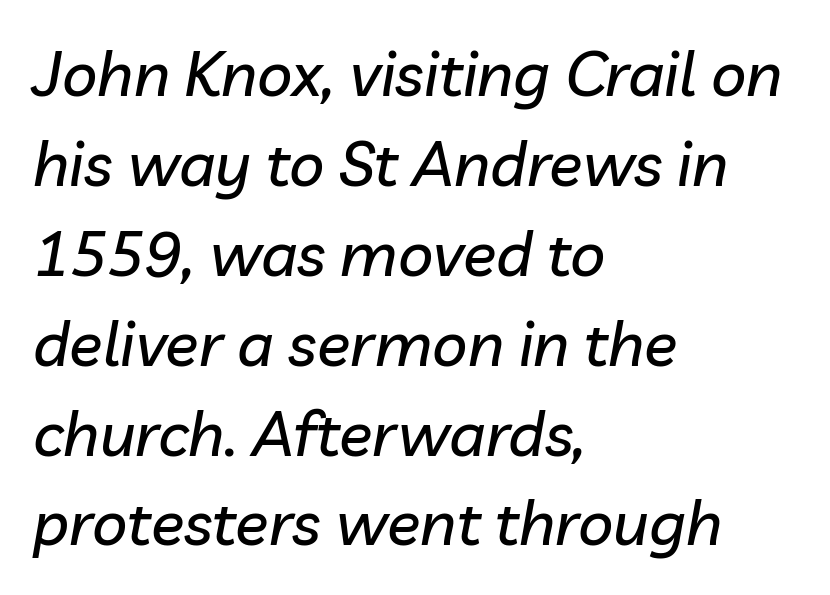
The image shows 62 px text type, italic (leaning right); set left-aligned, normal line spacing (1.45x), normal letter spacing, not underlined; low stroke contrast and a medium x-height.
